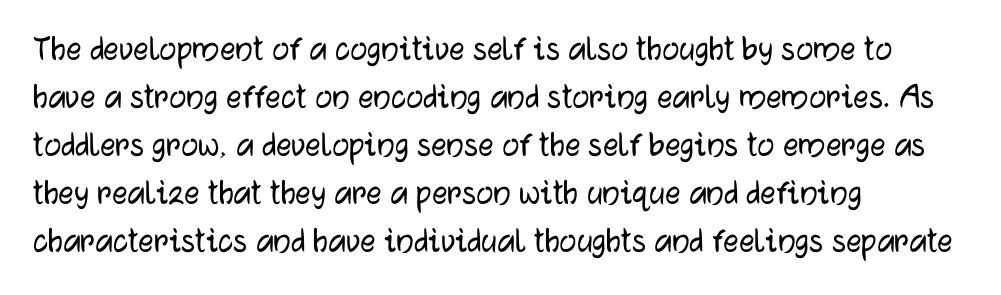
{"serif": "no", "italic": "no", "width": "normal", "stroke_contrast": "low", "x_height": "medium", "monospaced": "no", "underline": "no", "align": "left", "line_spacing": "normal", "line_spacing_ratio": 1.26, "letter_spacing": "normal", "letter_spacing_em": 0.0, "glyph_px": 38}
